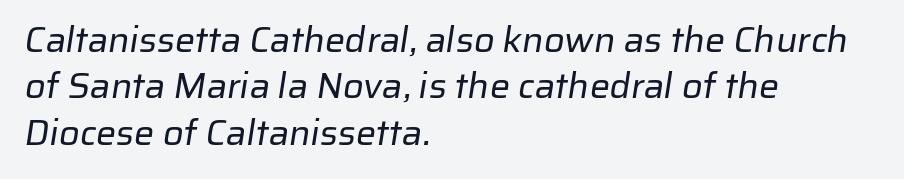
Students, note that the glyphs here touch the page at normal intervals. The passage shown stacks its lines at a standard gap. This rendering features lettering with no underline. The letters look calm and open, with moderate or lighter stems.
